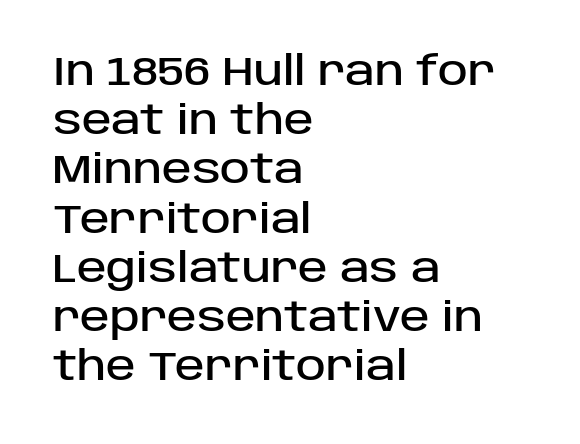
Q: Is the text italic (slanted)? A: No, it is upright.
Q: Is the typeface a serif or a sans-serif typeface? A: Sans-serif.
Q: Is the text underlined? A: No.
Q: How is the paragraph aligned? A: Left-aligned.
Q: Is the spacing between letters normal or unusually wide? A: Normal.
Q: Width (condensed, normal, or wide)? A: Normal.
Q: Stroke contrast? A: Low.
Q: x-height? A: Large.
Q: Monospaced? A: No.
